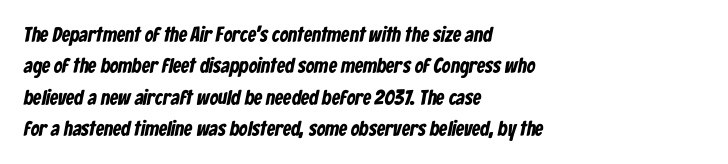
The image shows 21 px bold type; set left-aligned, normal line spacing (1.5x), normal letter spacing, not underlined.
